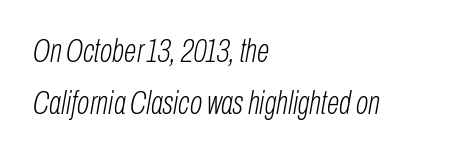
Q: Is the text bold? A: No.
Q: Is the text italic (slanted)? A: Yes, it leans right by about 10 degrees.
Q: Is the text underlined? A: No.
Q: How is the paragraph aligned? A: Left-aligned.
Q: Is the spacing between letters normal or unusually wide? A: Normal.
Q: Is the spacing between lines tight, normal or loose? A: Normal.
Q: Width (condensed, normal, or wide)? A: Condensed.
Q: Stroke contrast? A: Low.
Q: x-height? A: Medium.
Q: Monospaced? A: No.
